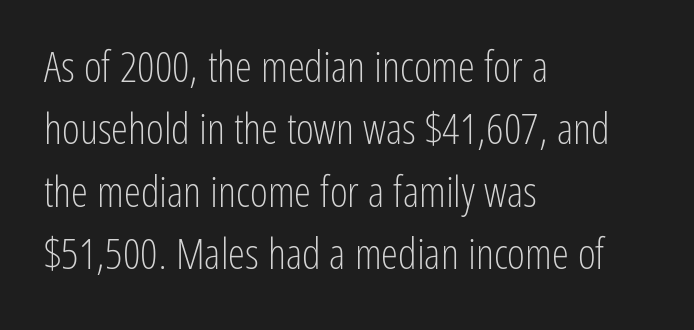
Q: Is the text bold? A: No.
Q: Is the text italic (slanted)? A: No, it is upright.
Q: Is the typeface a serif or a sans-serif typeface? A: Sans-serif.
Q: Is the text underlined? A: No.
Q: How is the paragraph aligned? A: Left-aligned.
Q: Is the spacing between letters normal or unusually wide? A: Normal.
Q: Is the spacing between lines tight, normal or loose? A: Normal.
Q: Width (condensed, normal, or wide)? A: Condensed.
Q: Stroke contrast? A: Low.
Q: x-height? A: Medium.
Q: Monospaced? A: No.
